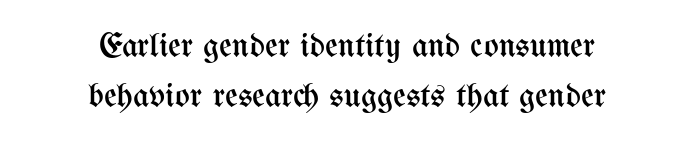
The image shows 35 px regular-weight, condensed type, upright; set centered, normal line spacing (1.42x), normal letter spacing, not underlined; medium stroke contrast and a medium x-height.
